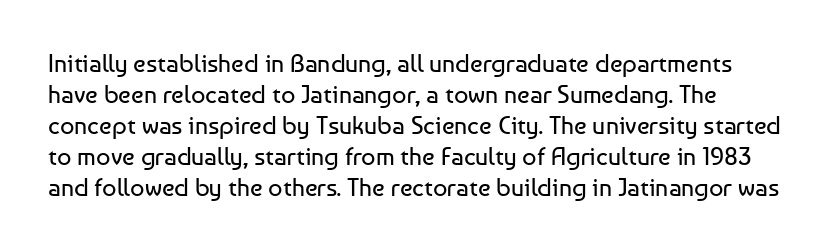
The image shows 25 px text type, upright; set line spacing 1.24x, normal letter spacing, not underlined.
